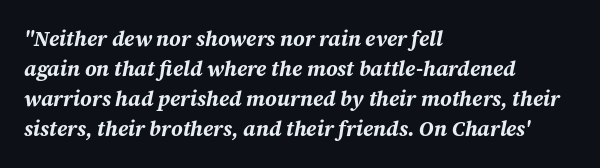
The image shows 21 px bold type, italic (leaning right); set left-aligned, normal line spacing (1.43x), normal letter spacing, not underlined.
